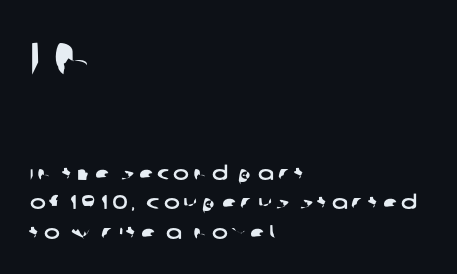
The image shows 57 px wide sans-serif type; set left-aligned, normal line spacing (1.56x), unusually wide letter spacing (+0.21 em), not underlined; the first (top) block is 3.0x larger; low stroke contrast and a large x-height.
